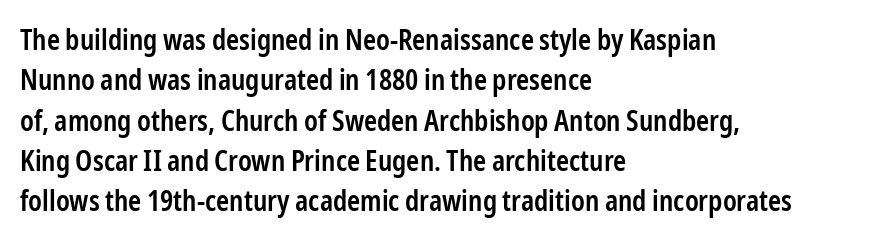
Every character sits straight up, as roman type does. Emphasis by weight is partial: semibold. The passage shown stacks its lines at a standard gap. Underlining? Definitely not there.
